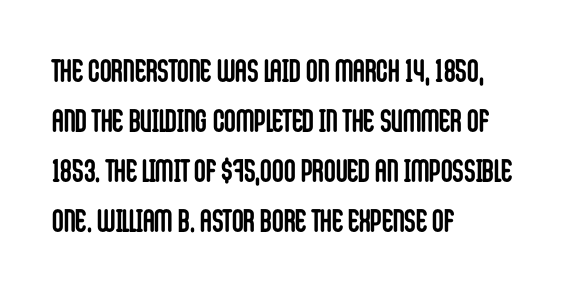
The image shows 32 px semibold, condensed sans-serif type, upright; set left-aligned, normal line spacing (1.56x), normal letter spacing, not underlined; low stroke contrast and a large x-height.
